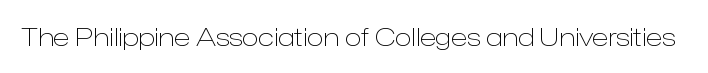
{"italic": "no", "bold": "no", "underline": "no", "letter_spacing": "normal", "letter_spacing_em": 0.0, "glyph_px": 25}
